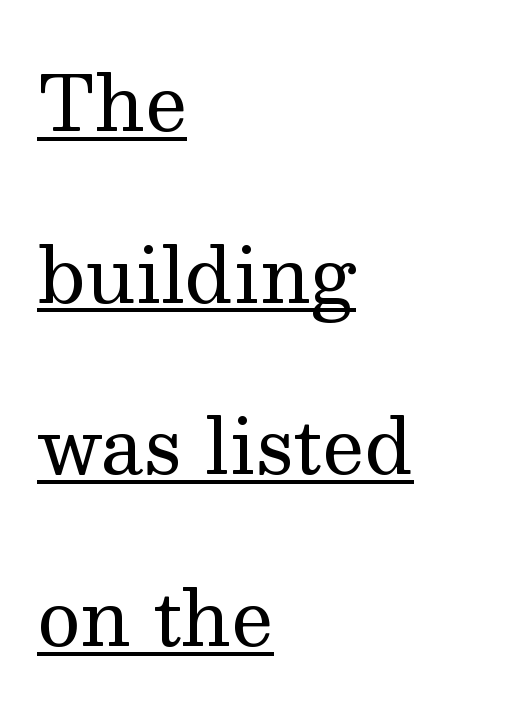
Q: Is the text bold? A: No.
Q: Is the text italic (slanted)? A: No, it is upright.
Q: Is the typeface a serif or a sans-serif typeface? A: Serif.
Q: Is the text underlined? A: Yes.
Q: How is the paragraph aligned? A: Left-aligned.
Q: Is the spacing between letters normal or unusually wide? A: Normal.
Q: Is the spacing between lines tight, normal or loose? A: Loose.
Q: Width (condensed, normal, or wide)? A: Normal.
Q: Stroke contrast? A: Medium.
Q: x-height? A: Medium.
Q: Monospaced? A: No.
